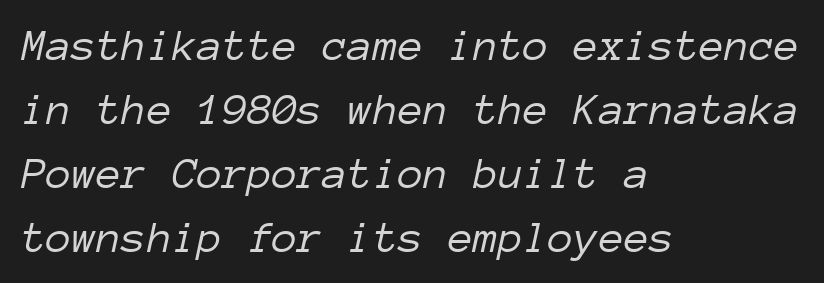
The image shows 46 px light type, italic (leaning right), monospaced; set left-aligned, normal line spacing (1.39x), normal letter spacing, not underlined; low stroke contrast and a medium x-height.
